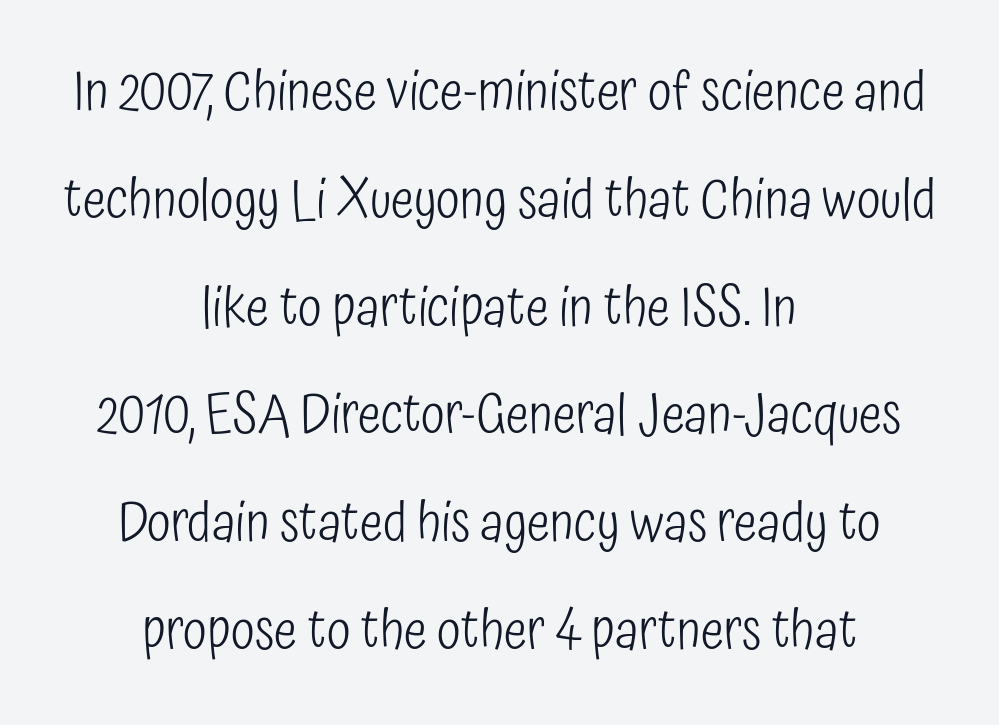
The weight tops out at a normal text grade. Decoration check: the copy has no underline. You can tell it's not italic because the verticals are truly vertical. Note the varied advance widths — an 'i' is clearly narrower than an 'm'. Does the copy run flush right? No — it is centered line by line. Is this a sans? Yes — the strokes have no serifs.
